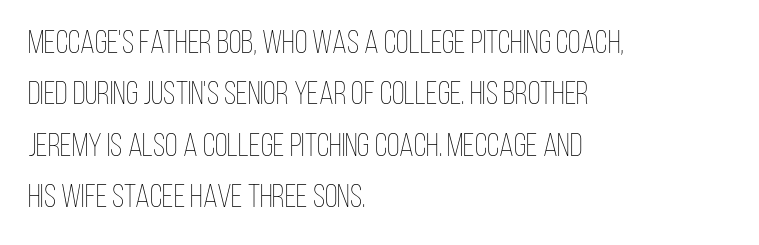
Heft: none added — not bold. If you drew a line through each stem, it would be perfectly vertical. Here the designer chose a conventional face with non-uniform glyph widths. The designer left line spacing at the default. Tracking here is standard; glyphs follow each other at the usual distance.
